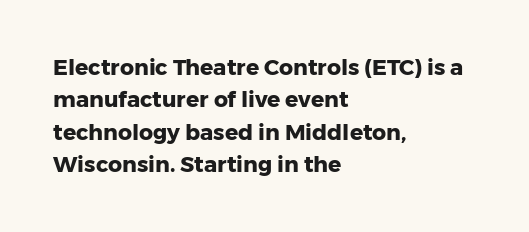
{"italic": "no", "bold": "yes", "underline": "no", "align": "left", "line_spacing": "normal", "line_spacing_ratio": 1.47, "letter_spacing": "normal", "letter_spacing_em": 0.0, "glyph_px": 22}
